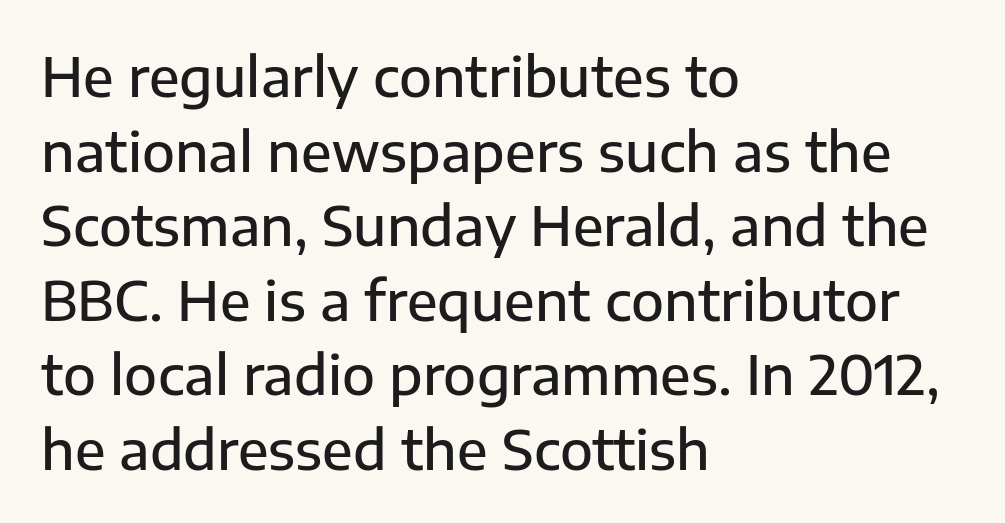
Q: Is the text bold? A: Semi-bold.
Q: Is the text italic (slanted)? A: No, it is upright.
Q: Is the typeface a serif or a sans-serif typeface? A: Sans-serif.
Q: Is the text underlined? A: No.
Q: How is the paragraph aligned? A: Left-aligned.
Q: Is the spacing between letters normal or unusually wide? A: Normal.
Q: Is the spacing between lines tight, normal or loose? A: Normal.
Q: Width (condensed, normal, or wide)? A: Normal.
Q: Stroke contrast? A: Low.
Q: x-height? A: Medium.
Q: Monospaced? A: No.
